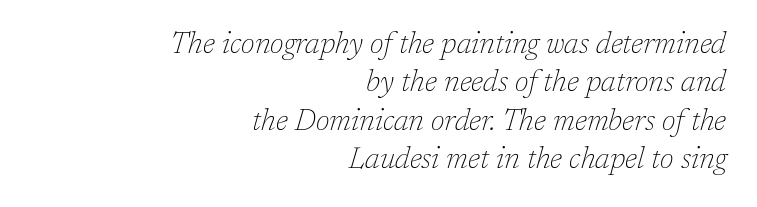
{"serif": "yes", "italic": "yes", "lean": "right", "slant_degrees": 17, "bold": "no", "weight": "thin", "width": "normal", "stroke_contrast": "low", "x_height": "medium", "monospaced": "no", "underline": "no", "align": "right", "line_spacing": "normal", "line_spacing_ratio": 1.32, "letter_spacing": "normal", "letter_spacing_em": 0.0, "glyph_px": 29}
